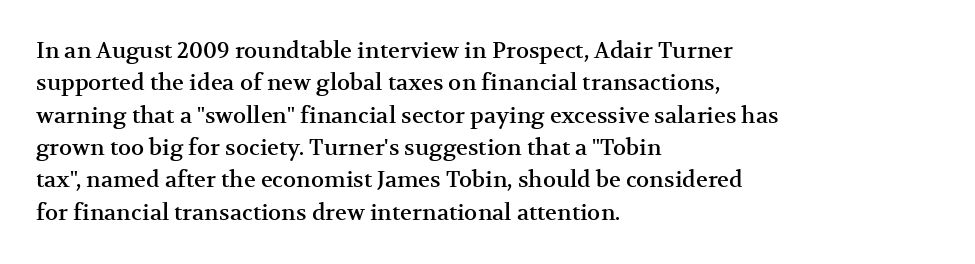
The image shows 22 px text type, upright; set left-aligned, normal line spacing (1.47x), normal letter spacing, not underlined.
